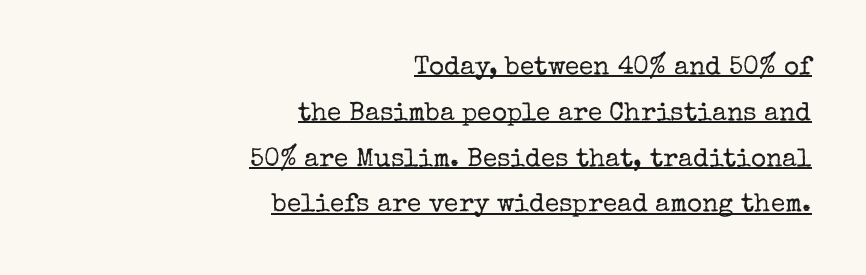
On a weight scale, this lands at 450 or below. The passage is arranged like a letterhead date or caption credit — flush right. This is underlined copy, the kind a proofreader might mark for attention. Characters follow at the spacing the type designer built in.
